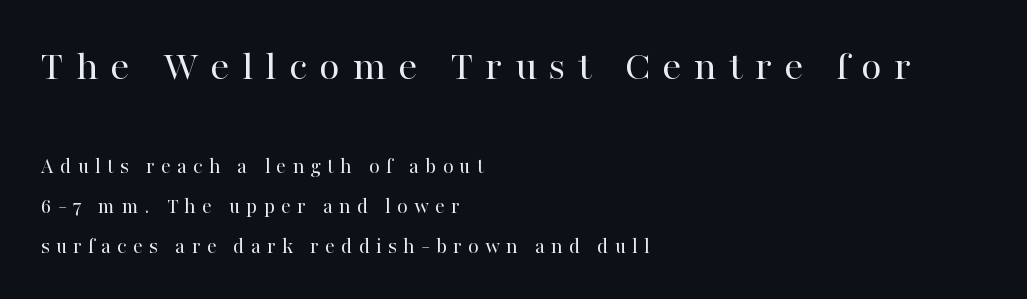
Q: Is the text bold? A: No.
Q: Is the text italic (slanted)? A: No, it is upright.
Q: Is the typeface a serif or a sans-serif typeface? A: Serif.
Q: Is the text underlined? A: No.
Q: How is the paragraph aligned? A: Left-aligned.
Q: Is the spacing between letters normal or unusually wide? A: Unusually wide.
Q: Which block of text is set in a larger size, the first (top) or the second (bottom)? A: The first (top) one.
Q: Width (condensed, normal, or wide)? A: Normal.
Q: Stroke contrast? A: High.
Q: x-height? A: Medium.
Q: Monospaced? A: No.
